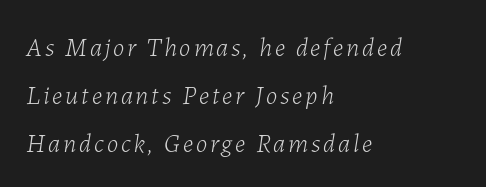
{"italic": "yes", "lean": "right", "slant_degrees": 7, "bold": "no", "underline": "no", "align": "left", "line_spacing_ratio": 1.85, "glyph_px": 26}
